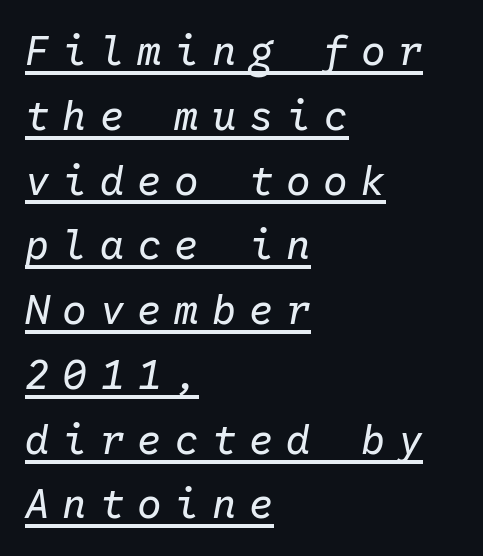
The image shows 41 px regular-weight type, italic (leaning right), monospaced; set left-aligned, normal line spacing (1.58x), unusually wide letter spacing (+0.31 em), underlined; low stroke contrast and a medium x-height.
